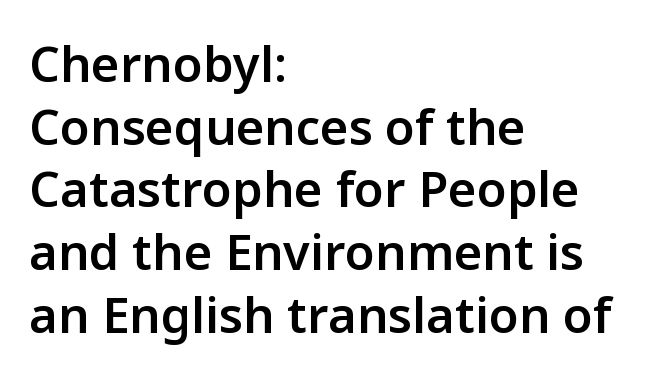
Font category for this specimen: sans-serif. Posture: straight, roman, zero tilt. Each glyph is drawn with semibold strokes, heavier than normal yet not fully bold. Each letter keeps its own natural width here, so spacing adapts to shape.
